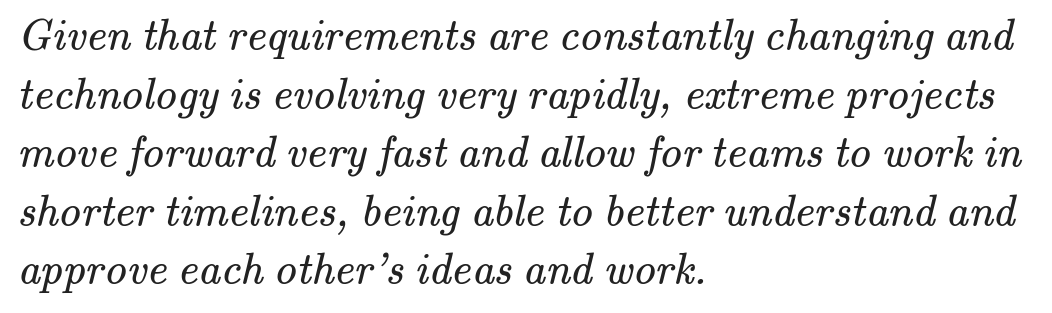
{"serif": "yes", "bold": "no", "weight": "regular", "width": "normal", "stroke_contrast": "medium", "x_height": "small", "monospaced": "no", "underline": "no", "align": "left", "line_spacing": "normal", "line_spacing_ratio": 1.33, "letter_spacing": "normal", "letter_spacing_em": 0.0, "glyph_px": 44}
